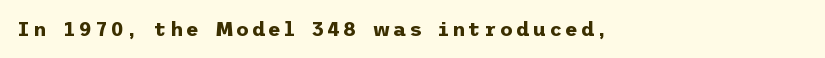
Q: Is the text bold? A: Yes.
Q: Is the text italic (slanted)? A: No, it is upright.
Q: Is the text underlined? A: No.
Q: How is the paragraph aligned? A: Left-aligned.
